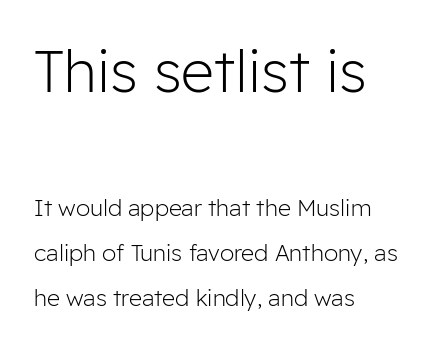
Any mark beneath the type? The region is blank. The passage shown is typed in a proportional face where columns would drift. Stems and bowls with no extra thickness — not bold. Which chunk is bigger? The first one — the top block dwarfs the bottom.
